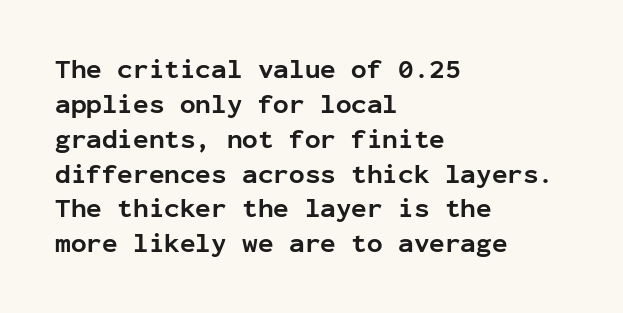
The baseline area is clear. The lines in this sample share a left origin and differ only in where they stop. The type is set solid horizontally, with unmodified tracking. Compared with typical paragraphs, the rows here are spaced about the same. Thick stems and heavy bowls — unmistakably bold. Ascenders rise straight up at ninety degrees.
